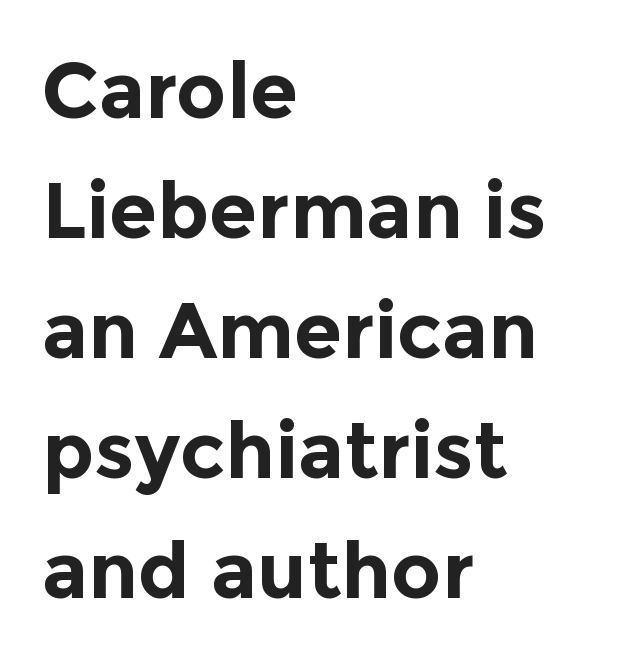
{"serif": "no", "italic": "no", "bold": "yes", "weight": "bold", "width": "normal", "x_height": "medium", "monospaced": "no", "underline": "no", "align": "left", "line_spacing": "normal", "line_spacing_ratio": 1.54, "letter_spacing": "normal", "letter_spacing_em": 0.0, "glyph_px": 78}
